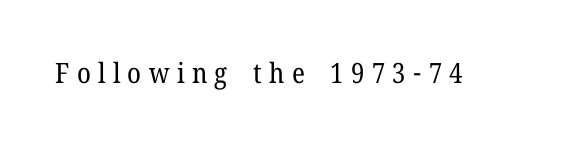
{"serif": "yes", "italic": "no", "bold": "no", "weight": "regular", "width": "normal", "stroke_contrast": "low", "x_height": "medium", "monospaced": "no", "underline": "no", "letter_spacing": "wide", "letter_spacing_em": 0.26, "glyph_px": 28}
